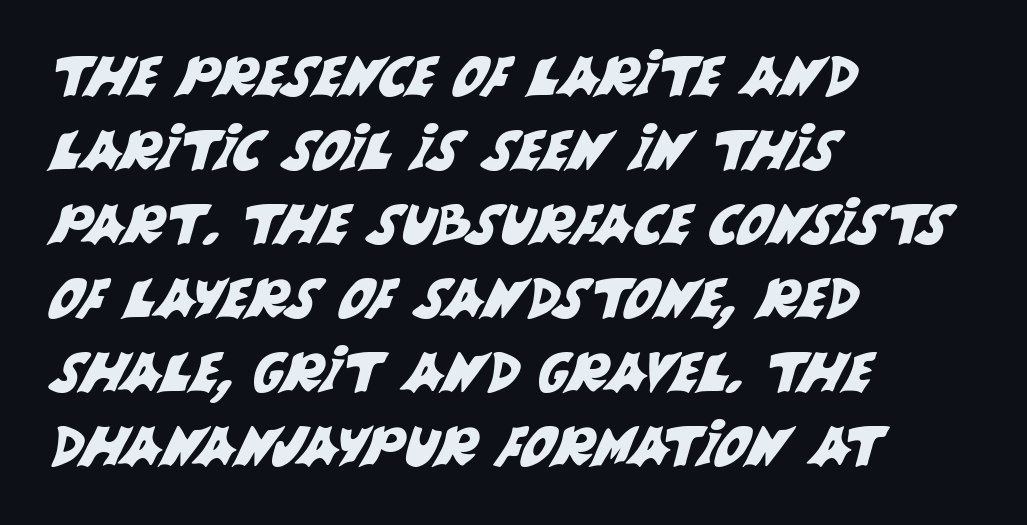
Q: Is the typeface a serif or a sans-serif typeface? A: Sans-serif.
Q: Is the text underlined? A: No.
Q: How is the paragraph aligned? A: Left-aligned.
Q: Is the spacing between letters normal or unusually wide? A: Normal.
Q: Is the spacing between lines tight, normal or loose? A: Normal.
Q: Width (condensed, normal, or wide)? A: Normal.
Q: Stroke contrast? A: Medium.
Q: x-height? A: Large.
Q: Monospaced? A: No.
